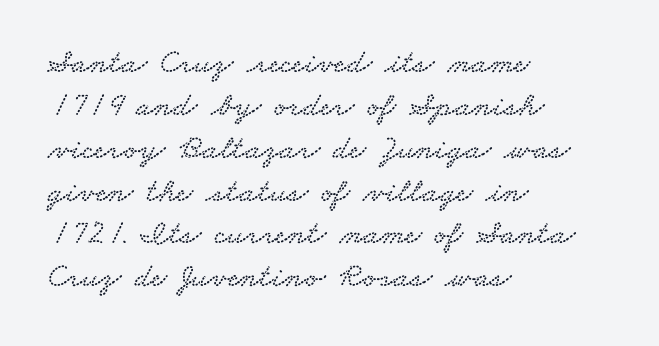
Q: Is the typeface a serif or a sans-serif typeface? A: Serif.
Q: Is the text underlined? A: No.
Q: How is the paragraph aligned? A: Left-aligned.
Q: Is the spacing between letters normal or unusually wide? A: Normal.
Q: Is the spacing between lines tight, normal or loose? A: Normal.
Q: Width (condensed, normal, or wide)? A: Wide.
Q: Stroke contrast? A: Low.
Q: x-height? A: Small.
Q: Monospaced? A: No.
